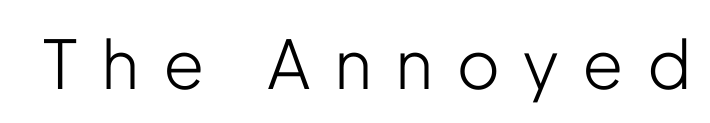
{"serif": "no", "italic": "no", "bold": "no", "weight": "light", "width": "condensed", "stroke_contrast": "low", "x_height": "medium", "monospaced": "no", "underline": "no", "letter_spacing": "wide", "letter_spacing_em": 0.38, "glyph_px": 67}
